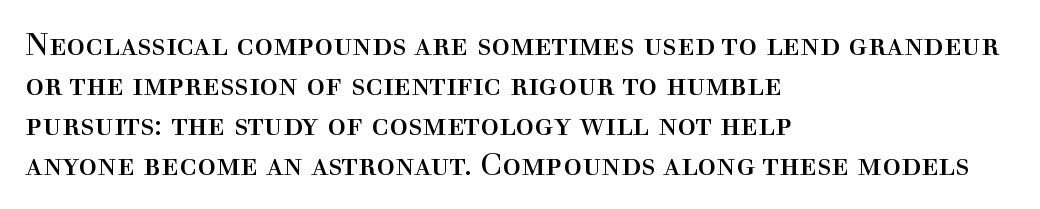
Caption: face not bold, strokes unweighted. Does extra space separate the letters? No, they use regular spacing. Reading down the block, your eye returns to a fixed left position each line. The axis of the letterforms is exactly vertical. The passage shown stacks its lines at a standard gap. Note: serifs present on the glyphs.
